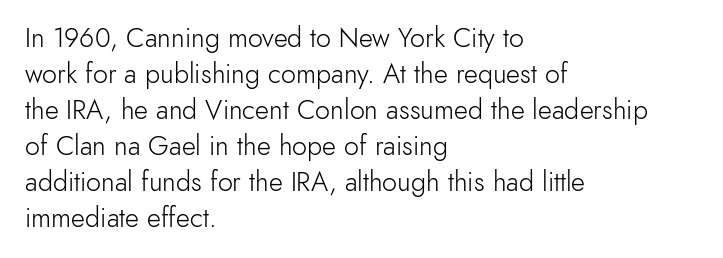
A clean baseline with only descenders dipping below it. The letters stand upright; this is a roman face. The letterforms sit shoulder to shoulder at normal distance. The compositor pushed each line to the left boundary.
